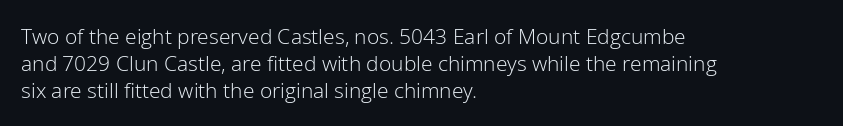
Q: Is the text bold? A: No.
Q: Is the text italic (slanted)? A: No, it is upright.
Q: Is the text underlined? A: No.
Q: How is the paragraph aligned? A: Left-aligned.
Q: Is the spacing between letters normal or unusually wide? A: Normal.
Q: Is the spacing between lines tight, normal or loose? A: Normal.
